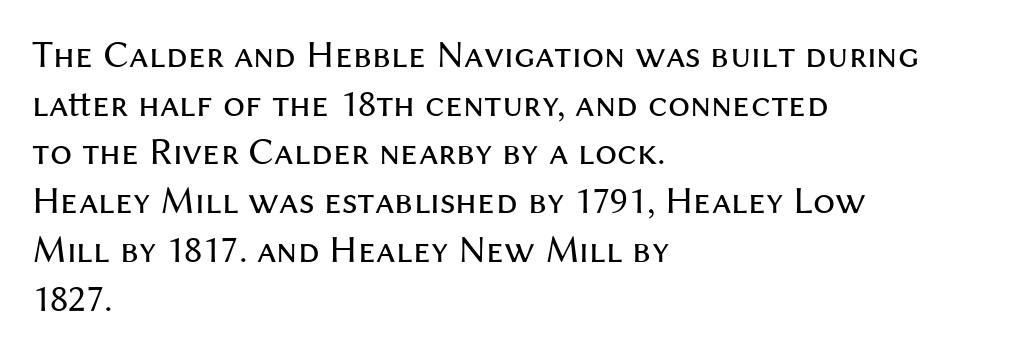
Q: Is the text bold? A: No.
Q: Is the text italic (slanted)? A: No, it is upright.
Q: Is the typeface a serif or a sans-serif typeface? A: Sans-serif.
Q: Is the text underlined? A: No.
Q: How is the paragraph aligned? A: Left-aligned.
Q: Is the spacing between letters normal or unusually wide? A: Normal.
Q: Is the spacing between lines tight, normal or loose? A: Normal.
Q: Width (condensed, normal, or wide)? A: Normal.
Q: Stroke contrast? A: Medium.
Q: x-height? A: Medium.
Q: Monospaced? A: No.
